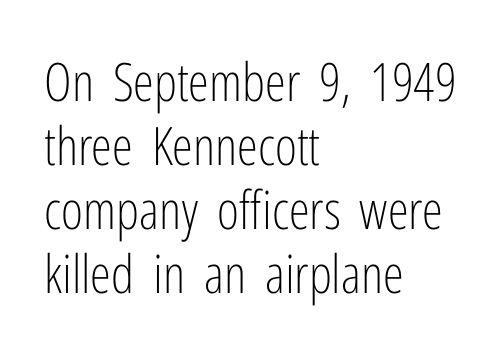
{"serif": "no", "italic": "no", "bold": "no", "weight": "light", "width": "condensed", "stroke_contrast": "low", "x_height": "medium", "monospaced": "no", "underline": "no", "align": "left", "line_spacing_ratio": 1.21, "letter_spacing": "normal", "letter_spacing_em": 0.0, "glyph_px": 53}
